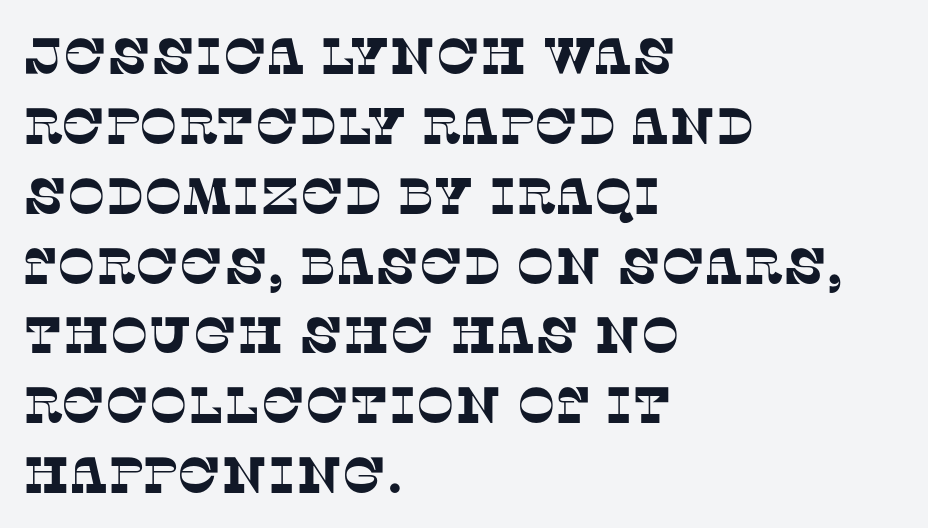
{"serif": "yes", "width": "normal", "stroke_contrast": "low", "x_height": "large", "monospaced": "no", "underline": "no", "align": "left", "line_spacing": "normal", "line_spacing_ratio": 1.37, "letter_spacing": "normal", "letter_spacing_em": 0.0, "glyph_px": 51}
